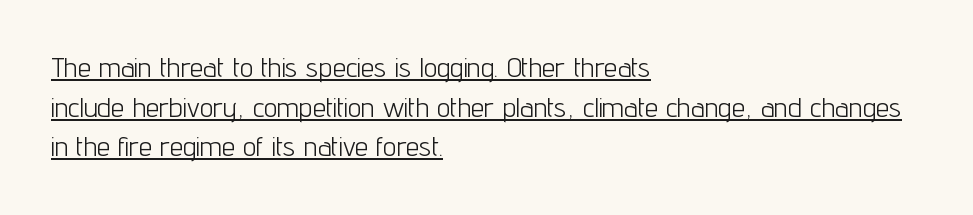
Q: Is the text bold? A: No.
Q: Is the text italic (slanted)? A: No, it is upright.
Q: Is the text underlined? A: Yes.
Q: How is the paragraph aligned? A: Left-aligned.
Q: Is the spacing between letters normal or unusually wide? A: Normal.
Q: Is the spacing between lines tight, normal or loose? A: Normal.
